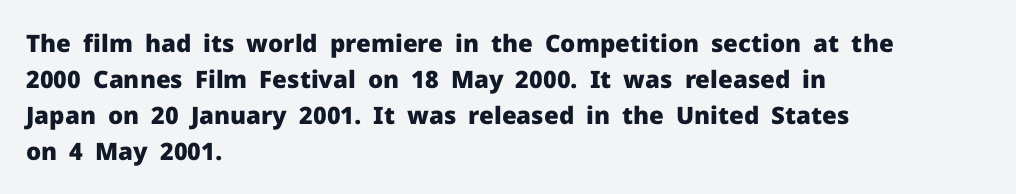
{"italic": "no", "bold": "yes", "underline": "no", "align": "left", "line_spacing": "normal", "line_spacing_ratio": 1.5, "letter_spacing": "normal", "letter_spacing_em": 0.0, "glyph_px": 24}
